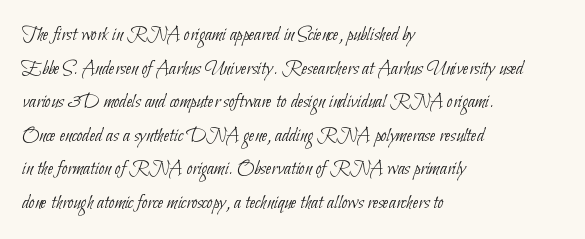
This block has exactly the height ordinary leading produces. Horizontally, the lines are justified to the leading edge only. Any mark beneath the type? The region is blank. This rendering leaves character spacing at its baseline value.
